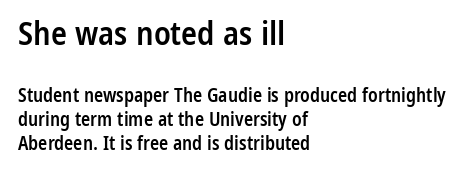
Character widths vary here, with narrow letters taking less room than wide ones. These lines sit exactly where default settings would place them. Block one is the big one; block two sits smaller underneath. Underline: absent. In terms of posture, this sample is upright. Bold? Not quite — semibold, heavier than regular but stopping short.
